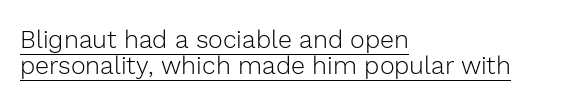
The image shows 25 px text type, upright; set left-aligned, tight line spacing (1.06x), normal letter spacing, underlined.
